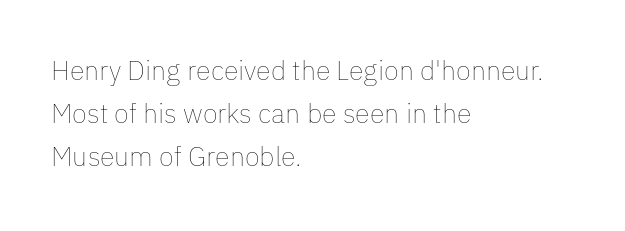
The image shows 27 px text type, upright; set left-aligned, normal line spacing (1.6x), normal letter spacing, not underlined.
